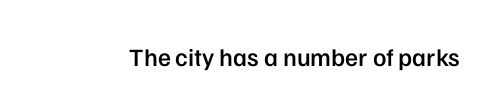
{"italic": "no", "bold": "semi", "underline": "no", "letter_spacing": "normal", "letter_spacing_em": 0.0, "glyph_px": 25}
